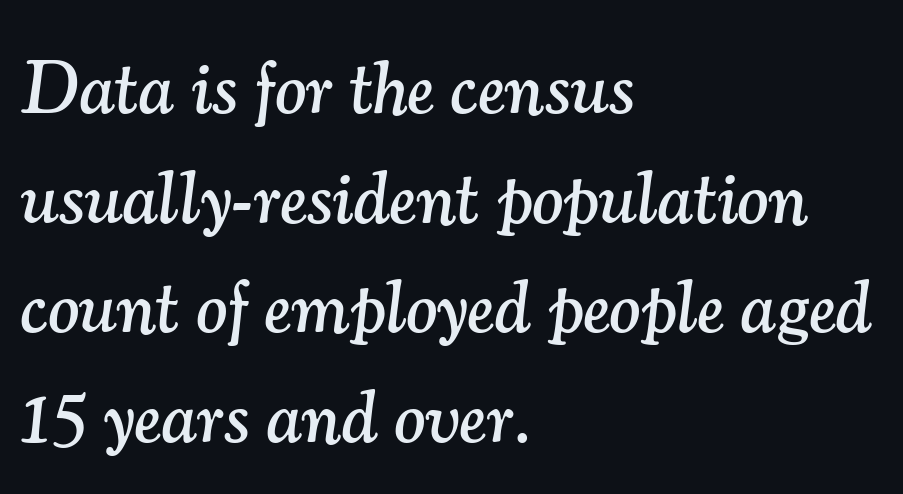
Characters follow at the spacing the type designer built in. Students, observe: this is what conventionally led text looks like. When letters slant like this, we call the style italic. If you drew a ruler down the left edge, every line would touch it.
